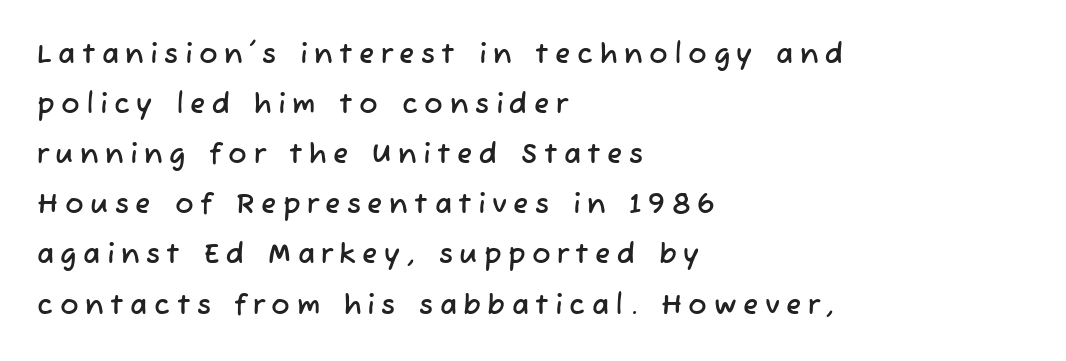
{"serif": "no", "width": "normal", "stroke_contrast": "low", "x_height": "medium", "monospaced": "no", "underline": "no", "align": "left", "line_spacing_ratio": 1.79, "letter_spacing": "wide", "letter_spacing_em": 0.23, "glyph_px": 28}
